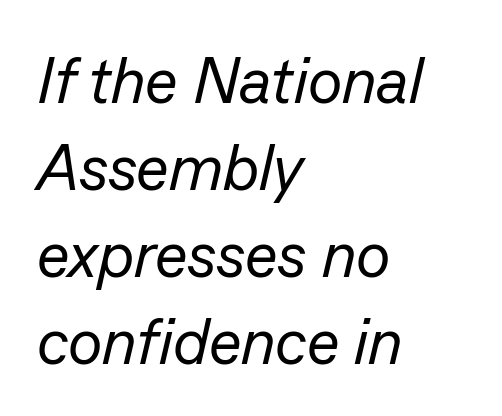
Nothing unusual about the tracking: characters are spaced as the font intends. There's an unmistakable incline to the writing here. Line beginnings align vertically; line endings do not. Underlining? Definitely not there.
